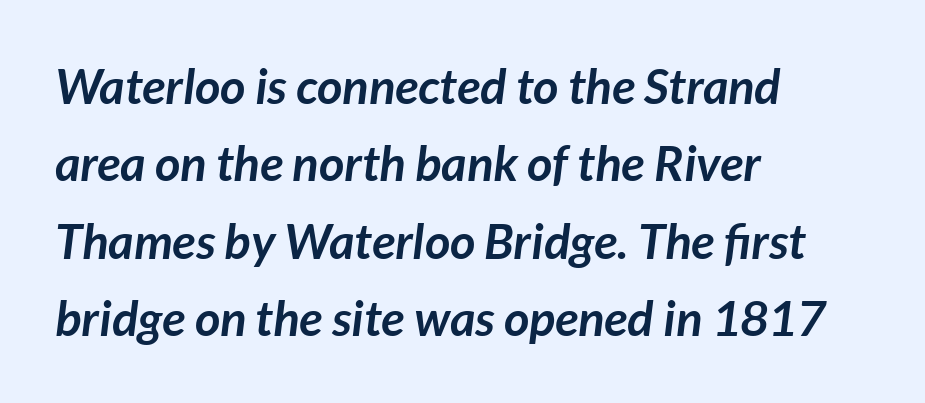
In terms of leading, this rendering sits right in the middle. The passage shown is typed in a proportional face where columns would drift. Compared with typical body copy, the letter spacing here is the same. Quick note: italic. Honestly, there is no underline to notice here at all. Its strokes are broad and dark, the hallmark of bold type.
